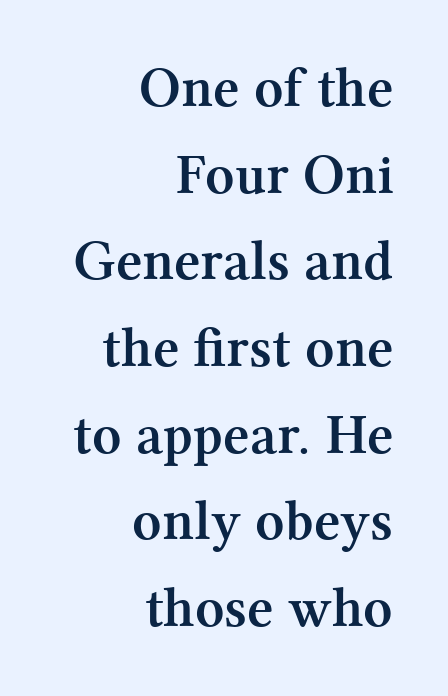
Does the type have serifs? Yes, each stem ends in a small foot. Notice how the stems are strictly vertical — no italics here. Compared with typical body copy, the letter spacing here is the same. Visually the block forms a straight wall on the right and a jagged coastline on the left. Bare-footed words on every line.
